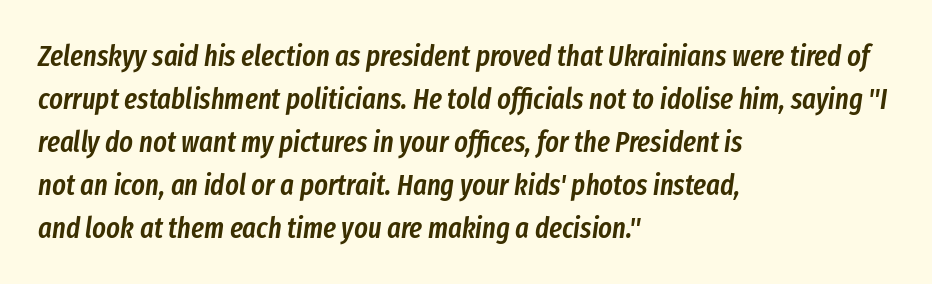
The image shows 29 px semibold, condensed type, italic (leaning right); set left-aligned, normal line spacing (1.48x), normal letter spacing, not underlined; low stroke contrast and a medium x-height.
